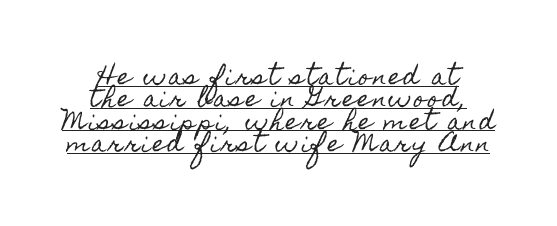
Q: Is the text italic (slanted)? A: Yes.
Q: Is the text underlined? A: Yes.
Q: How is the paragraph aligned? A: Centered.
Q: Is the spacing between lines tight, normal or loose? A: Tight.
